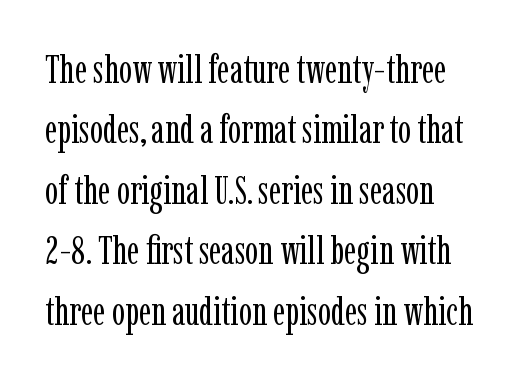
{"serif": "yes", "italic": "no", "bold": "no", "weight": "regular", "width": "condensed", "stroke_contrast": "low", "x_height": "medium", "monospaced": "no", "underline": "no", "align": "left", "line_spacing": "normal", "line_spacing_ratio": 1.55, "letter_spacing": "normal", "letter_spacing_em": 0.0, "glyph_px": 39}
